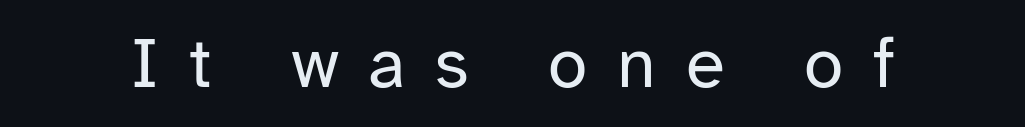
{"serif": "no", "italic": "no", "bold": "no", "weight": "regular", "width": "normal", "stroke_contrast": "low", "x_height": "medium", "monospaced": "no", "underline": "no", "letter_spacing": "wide", "letter_spacing_em": 0.42, "glyph_px": 71}
